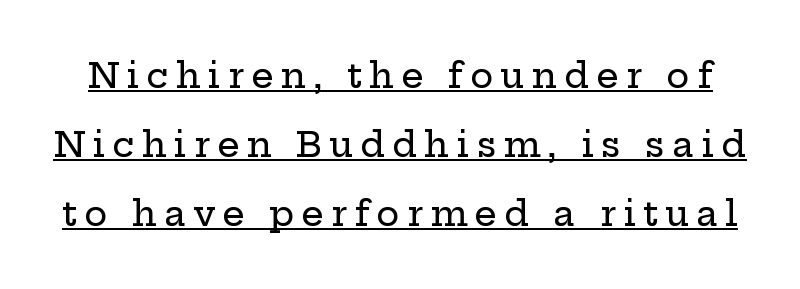
{"serif": "yes", "italic": "no", "width": "wide", "stroke_contrast": "low", "x_height": "medium", "monospaced": "no", "underline": "yes", "line_spacing": "loose", "line_spacing_ratio": 1.97, "letter_spacing": "wide", "letter_spacing_em": 0.2, "glyph_px": 35}
